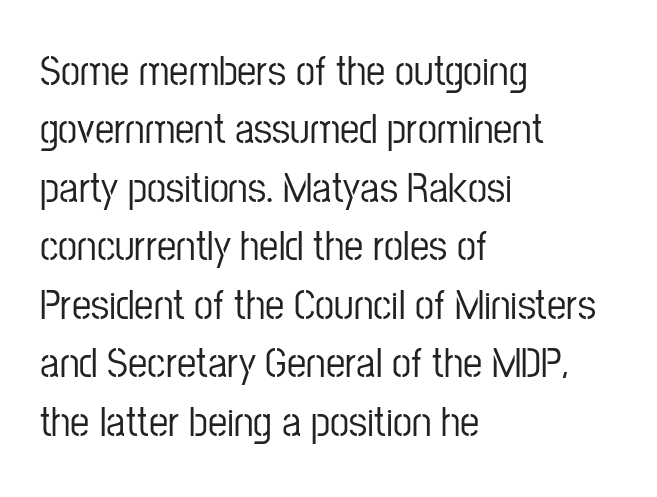
{"serif": "no", "italic": "no", "width": "condensed", "stroke_contrast": "low", "x_height": "medium", "monospaced": "no", "underline": "no", "align": "left", "line_spacing": "normal", "line_spacing_ratio": 1.36, "letter_spacing": "normal", "letter_spacing_em": 0.0, "glyph_px": 43}
